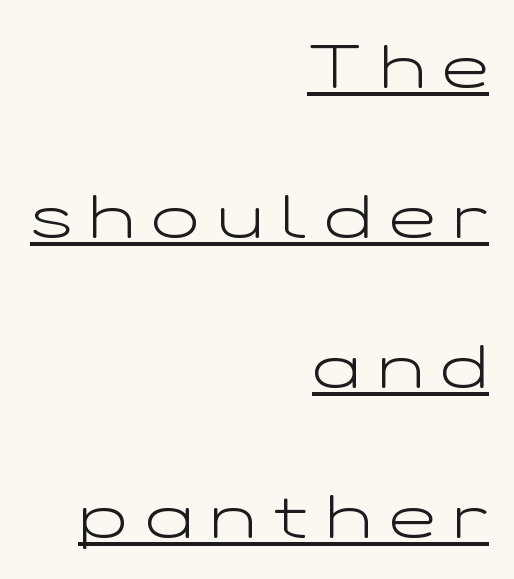
The image shows 62 px light, wide sans-serif type, upright; set right-aligned, loose line spacing (2.42x), unusually wide letter spacing (+0.29 em), underlined; low stroke contrast and a medium x-height.
